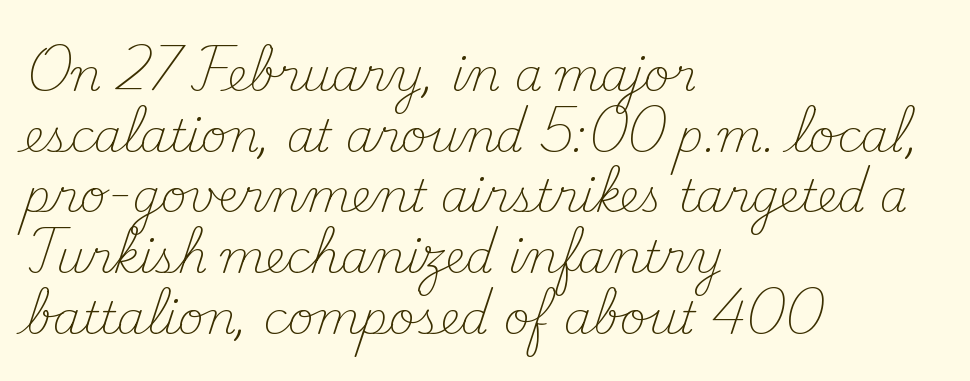
{"serif": "yes", "bold": "no", "weight": "light", "width": "normal", "stroke_contrast": "medium", "x_height": "small", "monospaced": "no", "underline": "no", "align": "left", "line_spacing": "normal", "line_spacing_ratio": 1.35, "letter_spacing": "normal", "letter_spacing_em": 0.0, "glyph_px": 45}
